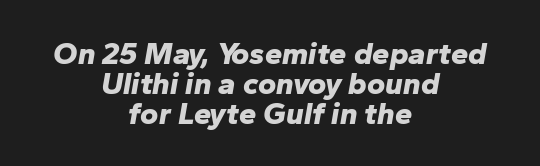
{"italic": "yes", "lean": "right", "slant_degrees": 10, "bold": "yes", "weight": "bold", "width": "normal", "stroke_contrast": "low", "x_height": "medium", "monospaced": "no", "underline": "no", "align": "center", "line_spacing": "tight", "line_spacing_ratio": 0.96, "letter_spacing": "normal", "letter_spacing_em": 0.0, "glyph_px": 31}
